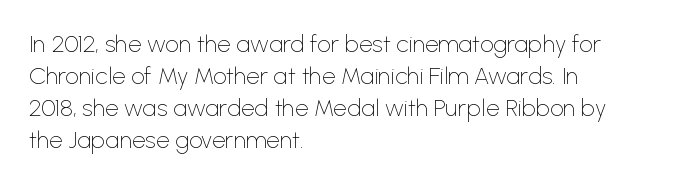
The strip under each line holds only bare page. You could call the tracking neutral — neither tight nor loose. Where is the straight margin? On the left. Upright lettering throughout. The weight tops out at a normal text grade.
